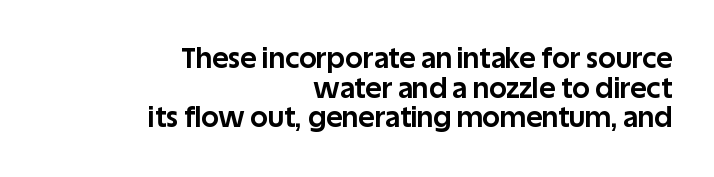
The area under the type is left untouched. A student would call this right alignment; a typographer would say flush right, rag left. These lines are rendered in a variable-pitch font. Strokes here are thick enough to call this a true bold. Reading down the column, the eye jumps only a short way to each next line.
